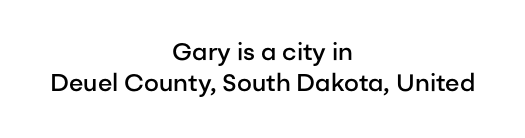
Only glyphs here, with clear space below each row. Emphasis by weight is partial: semibold. Evenly set lines give the paragraph a standard silhouette. If you folded the block vertically in half, each line would mirror itself in length. Nothing unusual about the tracking: characters are spaced as the font intends.
